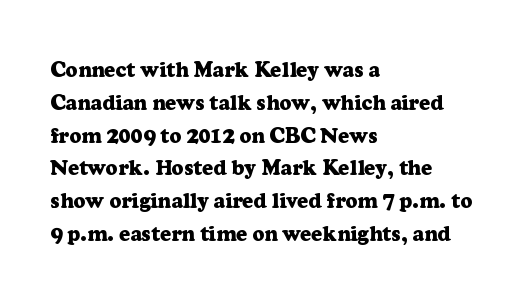
The image shows 21 px bold type, upright; set left-aligned, normal line spacing (1.56x), normal letter spacing, not underlined.
